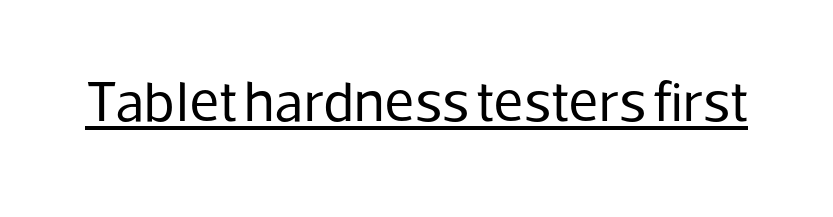
You can tell from the bare stems that sans-serif type was used. The cut favours lightness, reaching ordinary text weight at its darkest. Think of a printed novel: that variable character pitch is what you see here. Students, observe the line beneath the letters — that is underlining. Vertical strokes here are truly vertical. Default kerning and tracking; the words read as compact shapes.
